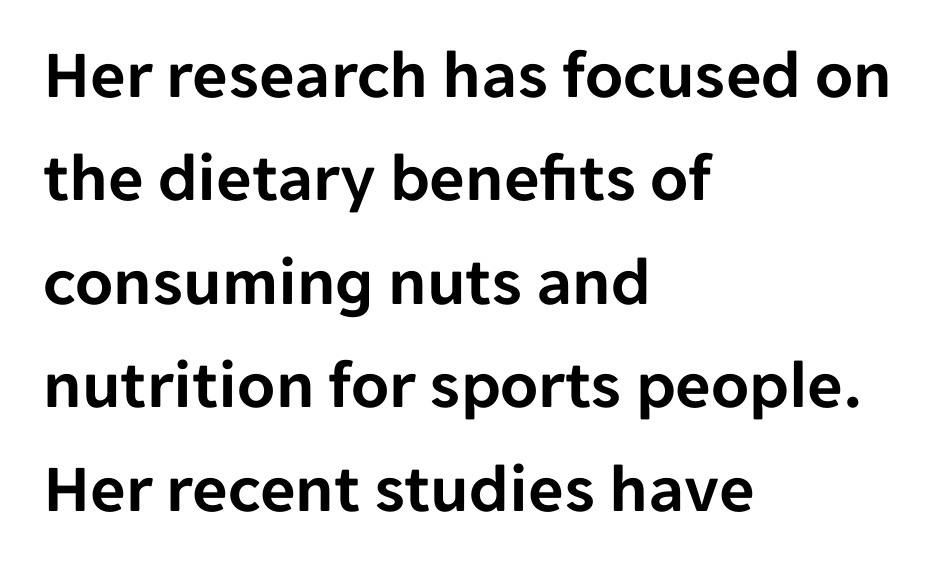
The image shows 69 px sans-serif type, upright; set left-aligned, normal line spacing (1.5x), normal letter spacing, not underlined; low stroke contrast and a medium x-height.
